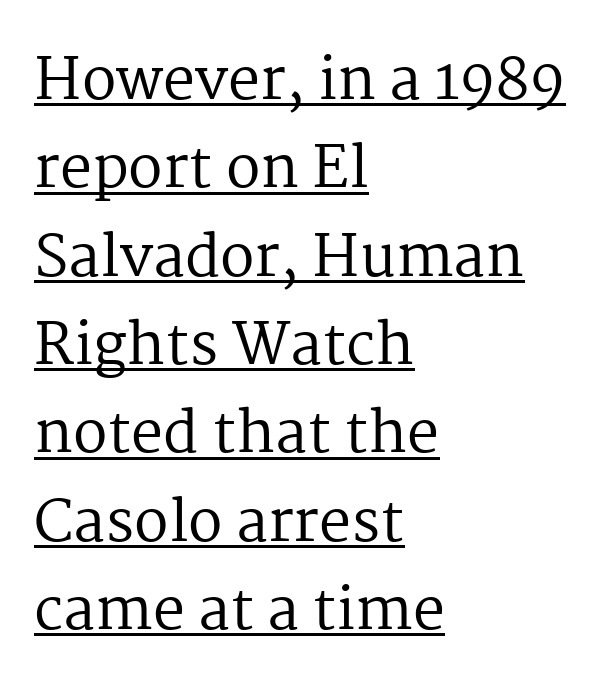
The image shows 57 px regular-weight serif type, upright; set left-aligned, normal line spacing (1.55x), normal letter spacing, underlined; medium stroke contrast and a medium x-height.
